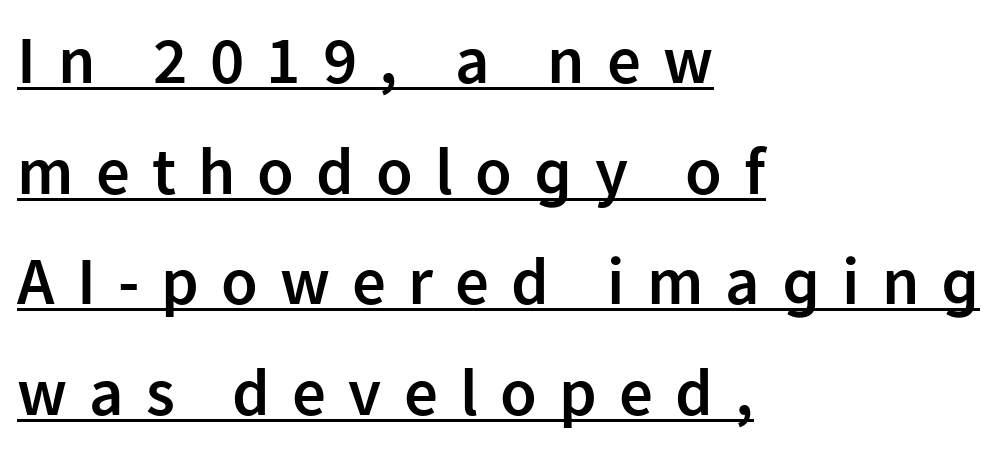
Q: Is the text bold? A: Semi-bold.
Q: Is the text italic (slanted)? A: No, it is upright.
Q: Is the typeface a serif or a sans-serif typeface? A: Sans-serif.
Q: Is the text underlined? A: Yes.
Q: How is the paragraph aligned? A: Left-aligned.
Q: Is the spacing between letters normal or unusually wide? A: Unusually wide.
Q: Is the spacing between lines tight, normal or loose? A: Normal.
Q: Width (condensed, normal, or wide)? A: Normal.
Q: Stroke contrast? A: Low.
Q: x-height? A: Medium.
Q: Monospaced? A: No.
